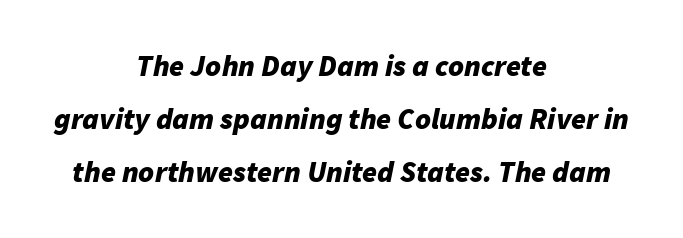
{"italic": "yes", "lean": "right", "slant_degrees": 11, "bold": "yes", "weight": "bold", "width": "normal", "stroke_contrast": "low", "x_height": "medium", "monospaced": "no", "underline": "no", "align": "center", "line_spacing_ratio": 1.77, "letter_spacing": "normal", "letter_spacing_em": 0.0, "glyph_px": 30}
